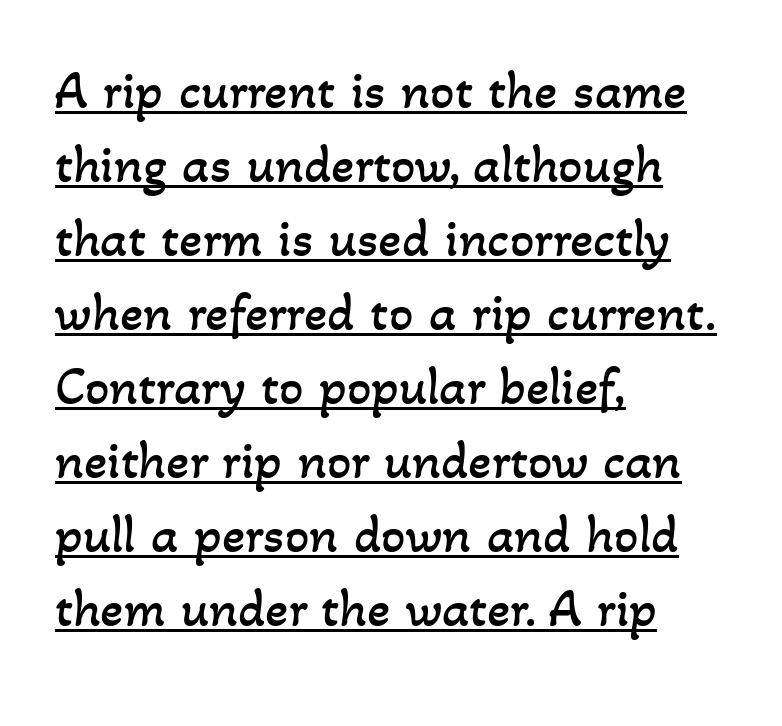
The image shows 54 px regular-weight type; set left-aligned, normal line spacing (1.37x), normal letter spacing, underlined; low stroke contrast and a small x-height.
